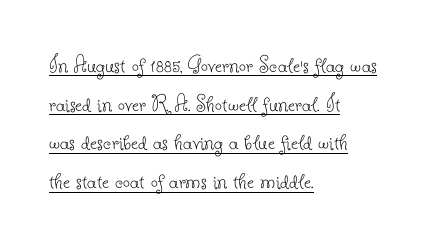
The image shows 25 px text type, upright; set left-aligned, normal line spacing (1.55x), normal letter spacing, underlined.
